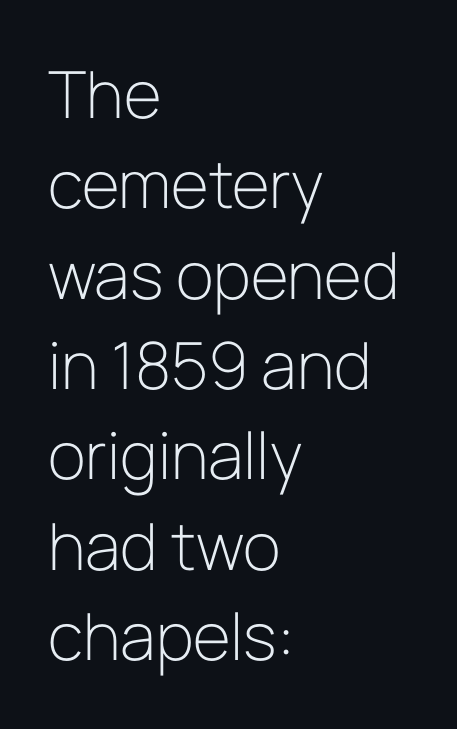
Q: Is the text bold? A: No.
Q: Is the text italic (slanted)? A: No, it is upright.
Q: Is the typeface a serif or a sans-serif typeface? A: Sans-serif.
Q: Is the text underlined? A: No.
Q: How is the paragraph aligned? A: Left-aligned.
Q: Is the spacing between letters normal or unusually wide? A: Normal.
Q: Is the spacing between lines tight, normal or loose? A: Normal.
Q: Width (condensed, normal, or wide)? A: Normal.
Q: Stroke contrast? A: Low.
Q: x-height? A: Medium.
Q: Monospaced? A: No.
